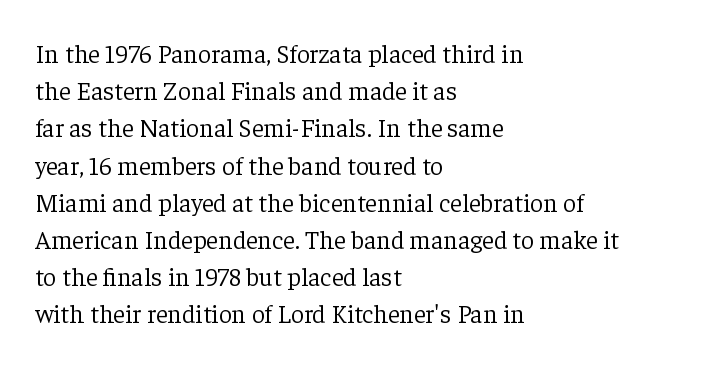
The image shows 26 px text type, upright; set left-aligned, normal line spacing (1.43x), normal letter spacing, not underlined.
